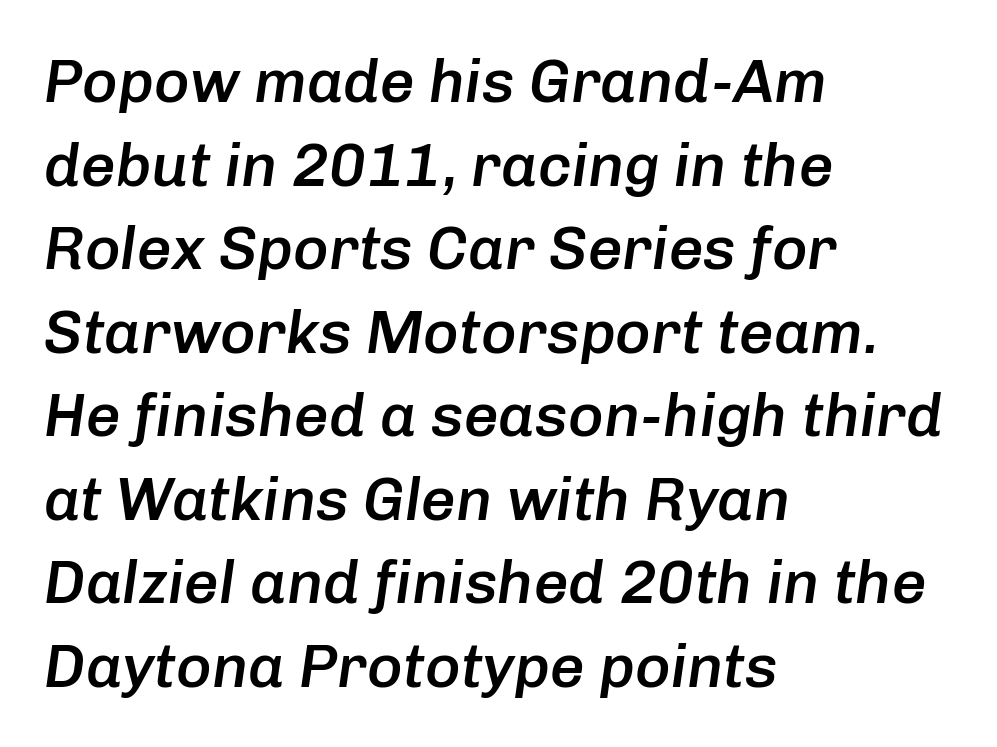
Casual observation: everything's shoved over to the left. The baseline area is clear. Each word holds together tightly as a unit, with standard inter-letter gaps. Evenly set lines give the paragraph a standard silhouette.
